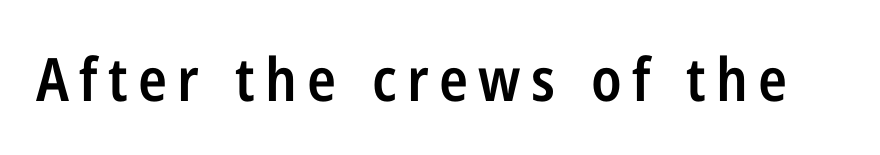
{"serif": "no", "italic": "no", "bold": "semi", "weight": "semibold", "width": "condensed", "stroke_contrast": "low", "x_height": "medium", "monospaced": "no", "underline": "no", "glyph_px": 60}
